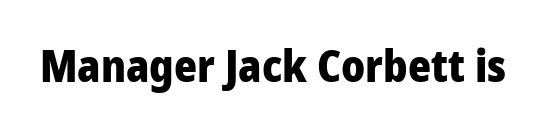
The image shows 44 px heavy sans-serif type, upright; set normal letter spacing, not underlined; low stroke contrast and a medium x-height.
